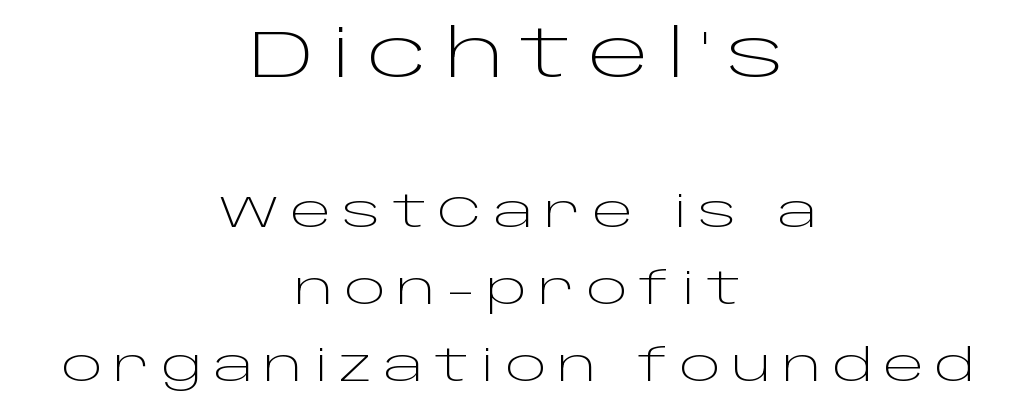
Q: Is the text bold? A: No.
Q: Is the text italic (slanted)? A: No, it is upright.
Q: Is the typeface a serif or a sans-serif typeface? A: Sans-serif.
Q: Is the text underlined? A: No.
Q: How is the paragraph aligned? A: Centered.
Q: Is the spacing between letters normal or unusually wide? A: Unusually wide.
Q: Which block of text is set in a larger size, the first (top) or the second (bottom)? A: The first (top) one.
Q: Width (condensed, normal, or wide)? A: Wide.
Q: Stroke contrast? A: Low.
Q: x-height? A: Large.
Q: Monospaced? A: No.
